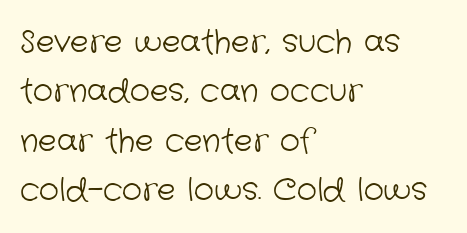
Bare-footed words on every line. Check where the strokes stop: nothing finishes them off — pure sans. The leading is moderate, giving the passage an even texture. Character widths vary here, with narrow letters taking less room than wide ones. One-word summary of the alignment: left.
